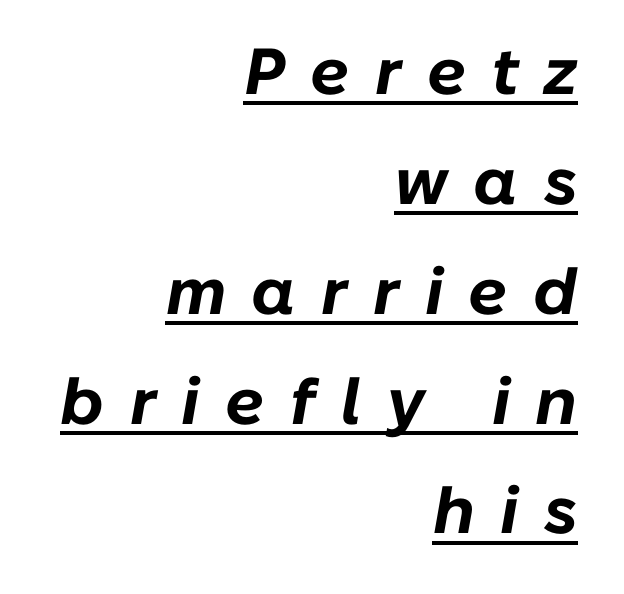
{"italic": "yes", "lean": "right", "slant_degrees": 10, "bold": "yes", "weight": "bold", "width": "normal", "stroke_contrast": "low", "x_height": "medium", "monospaced": "no", "underline": "yes", "align": "right", "line_spacing": "normal", "line_spacing_ratio": 1.69, "letter_spacing": "wide", "letter_spacing_em": 0.39, "glyph_px": 65}
